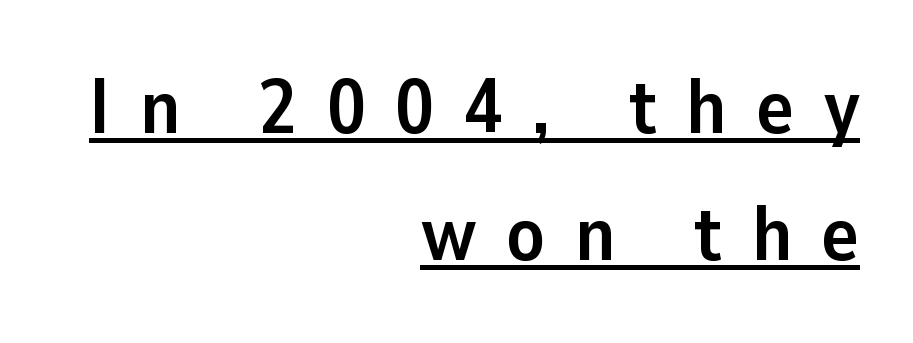
{"serif": "no", "italic": "no", "bold": "yes", "weight": "semibold", "width": "normal", "stroke_contrast": "low", "x_height": "medium", "monospaced": "no", "underline": "yes", "align": "right", "line_spacing": "normal", "line_spacing_ratio": 1.63, "letter_spacing": "wide", "letter_spacing_em": 0.38, "glyph_px": 78}
